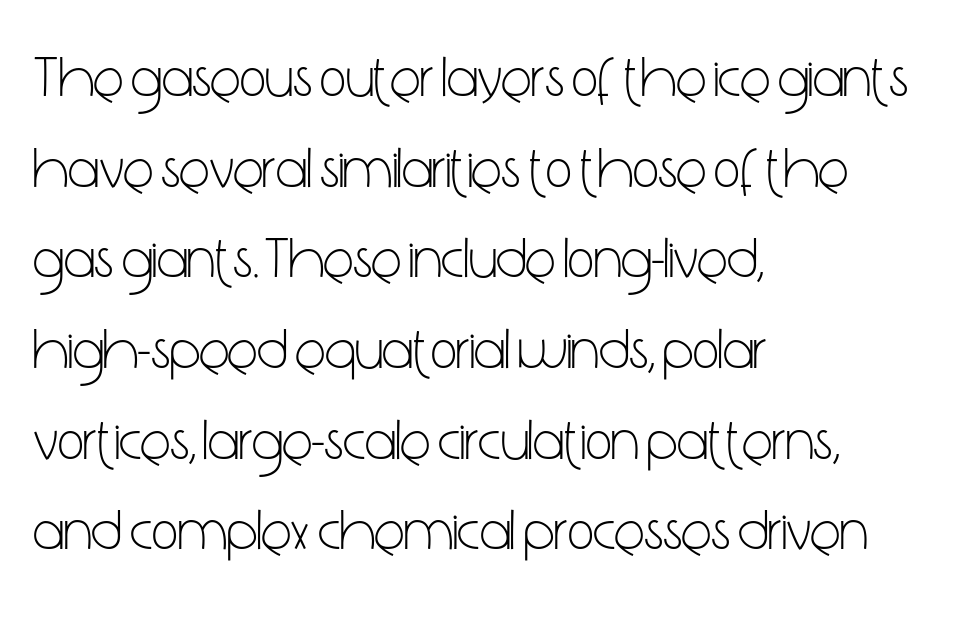
{"serif": "no", "italic": "no", "bold": "no", "weight": "light", "width": "condensed", "stroke_contrast": "low", "x_height": "medium", "monospaced": "no", "underline": "no", "align": "left", "line_spacing": "normal", "line_spacing_ratio": 1.59, "letter_spacing": "normal", "letter_spacing_em": 0.0, "glyph_px": 57}
